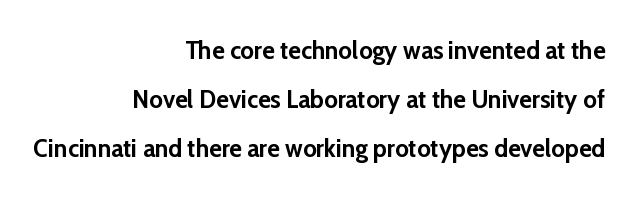
Q: Is the text bold? A: Yes.
Q: Is the text italic (slanted)? A: No, it is upright.
Q: Is the text underlined? A: No.
Q: How is the paragraph aligned? A: Right-aligned.
Q: Is the spacing between letters normal or unusually wide? A: Normal.
